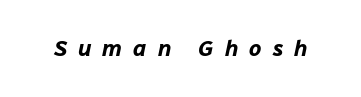
The specimen reads as italic at a glance. Is the type bold? Yes — the strokes are clearly thick and heavy. Words appear elongated and porous because spacing is wide. Rule under the text: the space is simply empty.
